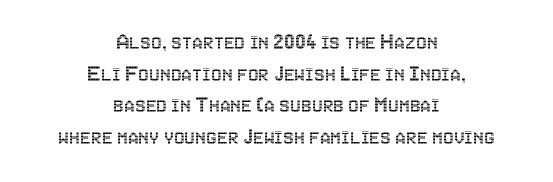
{"italic": "no", "underline": "no", "align": "center", "line_spacing": "normal", "line_spacing_ratio": 1.32, "letter_spacing": "normal", "letter_spacing_em": 0.0, "glyph_px": 24}
